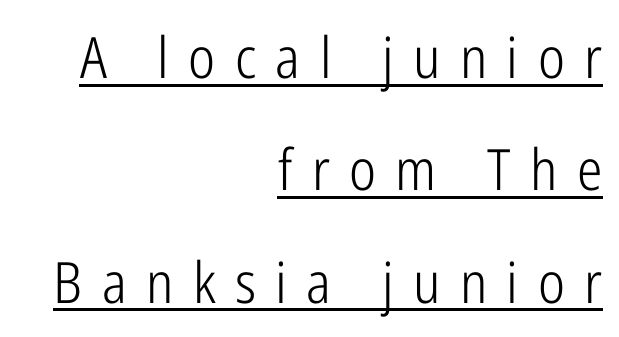
The letters advance in unequal steps, a hallmark of proportional type. Caption: lettering with a line underneath. These glyphs show unthickened strokes, regular width or finer. Is this a sans? Yes — the strokes have no serifs.
